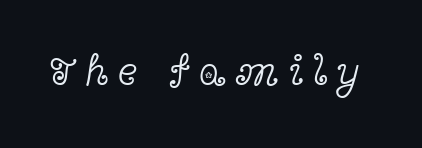
{"serif": "yes", "italic": "no", "bold": "no", "weight": "light", "width": "wide", "x_height": "medium", "monospaced": "no", "underline": "no", "letter_spacing": "wide", "letter_spacing_em": 0.22, "glyph_px": 42}
